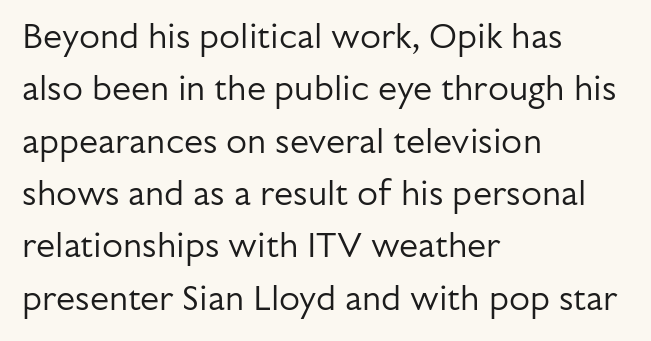
{"serif": "no", "italic": "no", "bold": "no", "weight": "regular", "width": "normal", "stroke_contrast": "low", "x_height": "medium", "monospaced": "no", "underline": "no", "align": "left", "line_spacing": "normal", "line_spacing_ratio": 1.54, "letter_spacing": "normal", "letter_spacing_em": 0.0, "glyph_px": 34}
